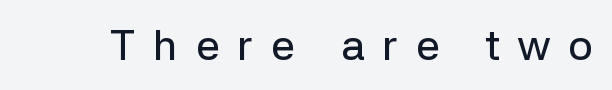
Think of a printed novel: that variable character pitch is what you see here. The face used here is rendered with a markedly widened letterfit. Look at the bottom of the vertical strokes: they stop flat, with no serifs. The area under the type is left untouched. Posture: upright roman.
